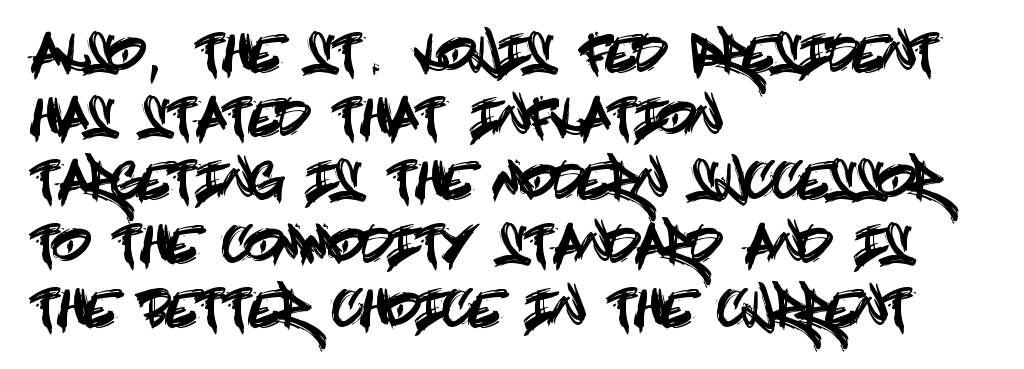
Does the copy run flush right? No — it runs flush left. If you measured baseline to baseline, you'd find a middling distance. Short note: letters normally spaced. The string is rendered with underlining switched off.
